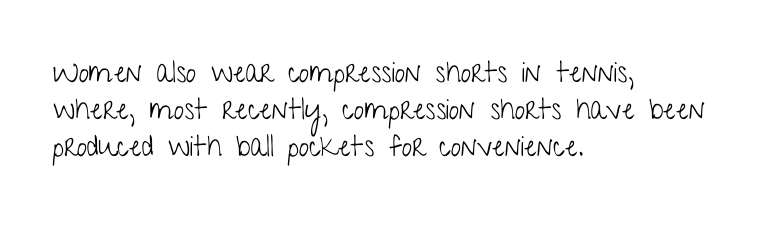
Q: Is the text bold? A: No.
Q: Is the text italic (slanted)? A: No, it is upright.
Q: Is the typeface a serif or a sans-serif typeface? A: Sans-serif.
Q: Is the text underlined? A: No.
Q: How is the paragraph aligned? A: Left-aligned.
Q: Is the spacing between letters normal or unusually wide? A: Normal.
Q: Is the spacing between lines tight, normal or loose? A: Normal.
Q: Width (condensed, normal, or wide)? A: Condensed.
Q: Stroke contrast? A: Low.
Q: x-height? A: Medium.
Q: Monospaced? A: No.
